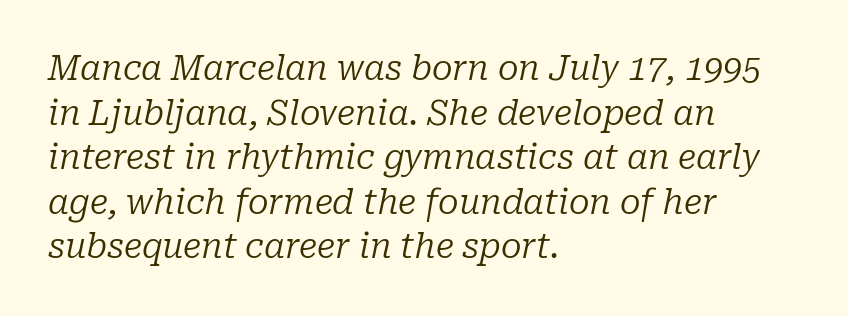
The image shows 34 px regular-weight serif type, italic (leaning right); set left-aligned, normal line spacing (1.31x), normal letter spacing, not underlined; low stroke contrast and a medium x-height.
